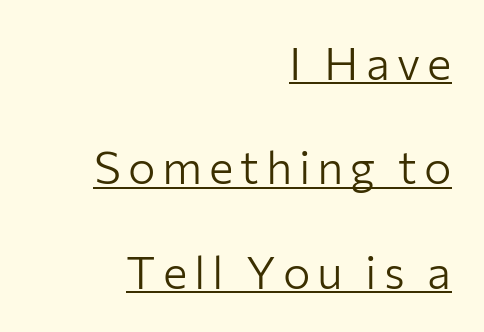
Q: Is the text bold? A: No.
Q: Is the text italic (slanted)? A: No, it is upright.
Q: Is the typeface a serif or a sans-serif typeface? A: Sans-serif.
Q: Is the text underlined? A: Yes.
Q: How is the paragraph aligned? A: Right-aligned.
Q: Is the spacing between lines tight, normal or loose? A: Loose.
Q: Width (condensed, normal, or wide)? A: Normal.
Q: Stroke contrast? A: Low.
Q: x-height? A: Medium.
Q: Monospaced? A: No.
